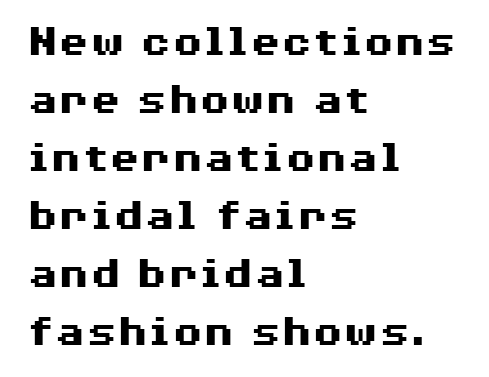
The image shows 45 px heavy, wide sans-serif type, upright; set left-aligned, normal line spacing (1.29x), normal letter spacing, not underlined; medium stroke contrast and a medium x-height.
